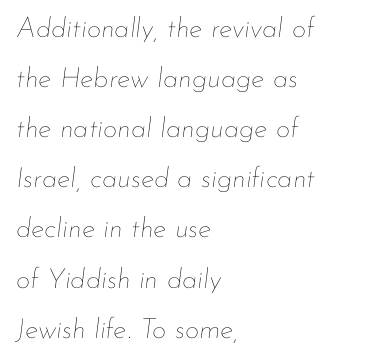
The image shows 28 px thin type, italic (leaning right); set left-aligned, line spacing 1.79x, normal letter spacing, not underlined; low stroke contrast and a small x-height.
